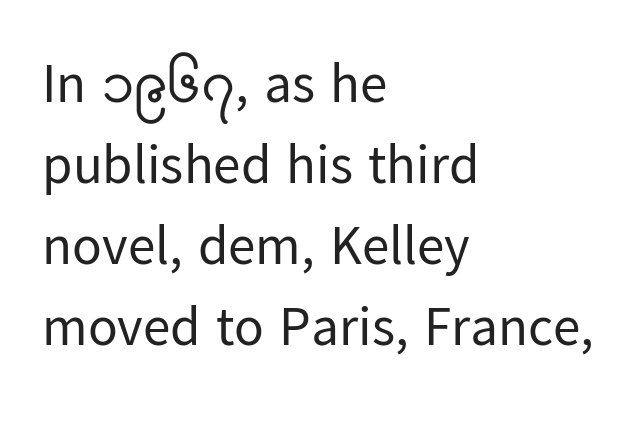
{"serif": "no", "italic": "no", "bold": "no", "weight": "regular", "width": "normal", "stroke_contrast": "low", "x_height": "medium", "monospaced": "no", "underline": "no", "align": "left", "line_spacing": "normal", "line_spacing_ratio": 1.47, "letter_spacing": "normal", "letter_spacing_em": 0.0, "glyph_px": 55}
